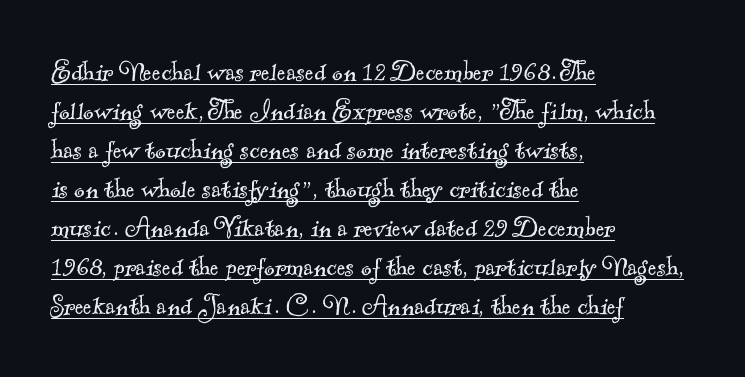
Q: Is the text bold? A: No.
Q: Is the typeface a serif or a sans-serif typeface? A: Serif.
Q: Is the text underlined? A: Yes.
Q: How is the paragraph aligned? A: Left-aligned.
Q: Is the spacing between letters normal or unusually wide? A: Normal.
Q: Width (condensed, normal, or wide)? A: Normal.
Q: x-height? A: Small.
Q: Monospaced? A: No.
